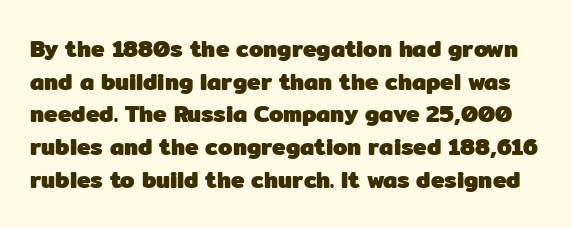
Typographic density is high because the face is bold. Type without underlining. The axis of the letterforms is exactly vertical. A typesetter would call this zero additional tracking.
